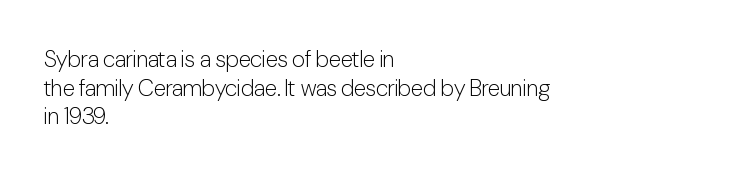
{"italic": "no", "bold": "no", "underline": "no", "align": "left", "line_spacing_ratio": 1.24, "letter_spacing": "normal", "letter_spacing_em": 0.0, "glyph_px": 23}
